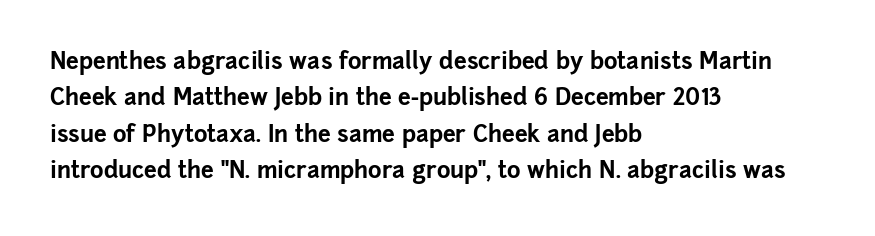
The image shows 23 px bold type, upright; set left-aligned, normal line spacing (1.58x), normal letter spacing, not underlined.
